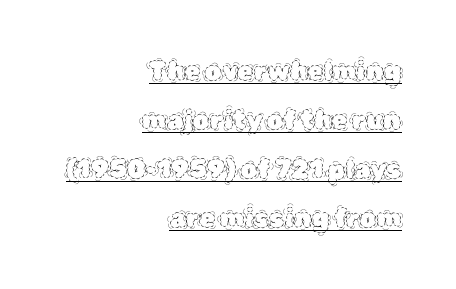
It's the straight-up-and-down kind of type. Tracking here is standard; glyphs follow each other at the usual distance. Stroke thickness stays within the range of a standard reading face or lighter. Like a heading marked for emphasis, these lines bear an underscore. A student would call this right alignment; a typographer would say flush right, rag left.
